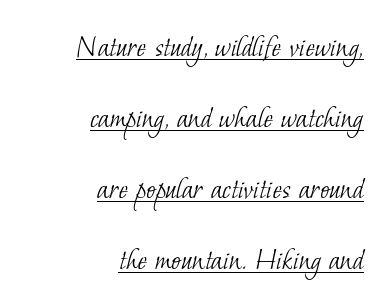
Q: Is the text bold? A: No.
Q: Is the typeface a serif or a sans-serif typeface? A: Serif.
Q: Is the text underlined? A: Yes.
Q: How is the paragraph aligned? A: Right-aligned.
Q: Is the spacing between letters normal or unusually wide? A: Normal.
Q: Is the spacing between lines tight, normal or loose? A: Loose.
Q: Width (condensed, normal, or wide)? A: Normal.
Q: Stroke contrast? A: Low.
Q: x-height? A: Small.
Q: Monospaced? A: No.
